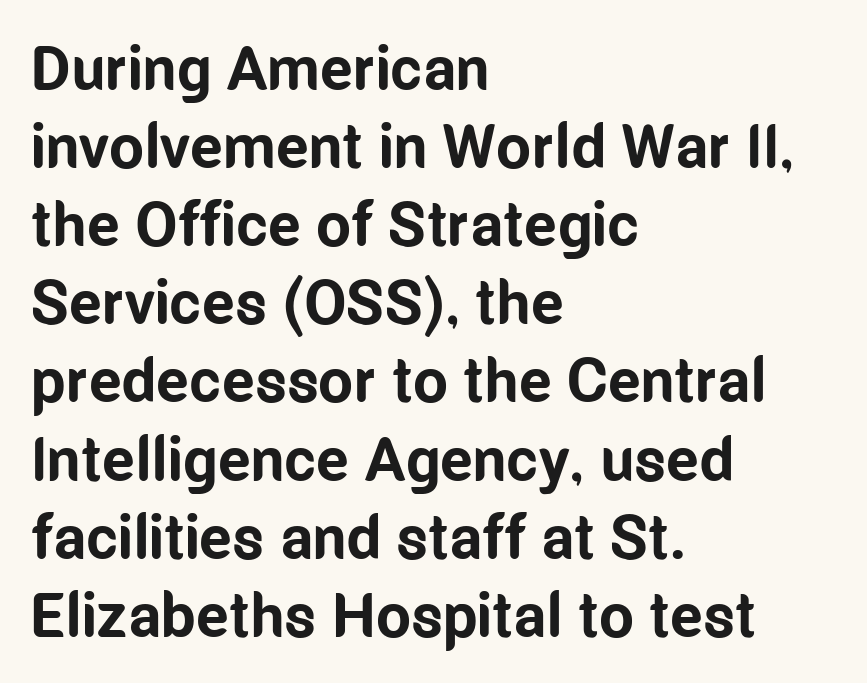
{"serif": "no", "italic": "no", "bold": "yes", "weight": "bold", "width": "condensed", "stroke_contrast": "low", "x_height": "medium", "monospaced": "no", "underline": "no", "align": "left", "line_spacing": "normal", "line_spacing_ratio": 1.26, "letter_spacing": "normal", "letter_spacing_em": 0.0, "glyph_px": 62}
